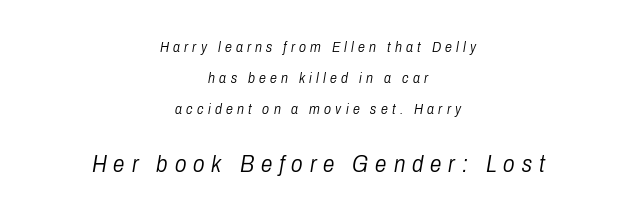
The image shows 23 px text type, italic (leaning right); set centered, loose line spacing (2.23x), unusually wide letter spacing (+0.3 em), not underlined; the second (bottom) block is 1.64x larger.
